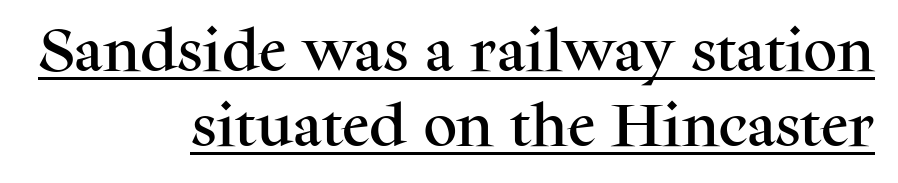
The image shows 47 px serif type, upright; set right-aligned, normal line spacing (1.6x), normal letter spacing, underlined; medium stroke contrast and a medium x-height.
